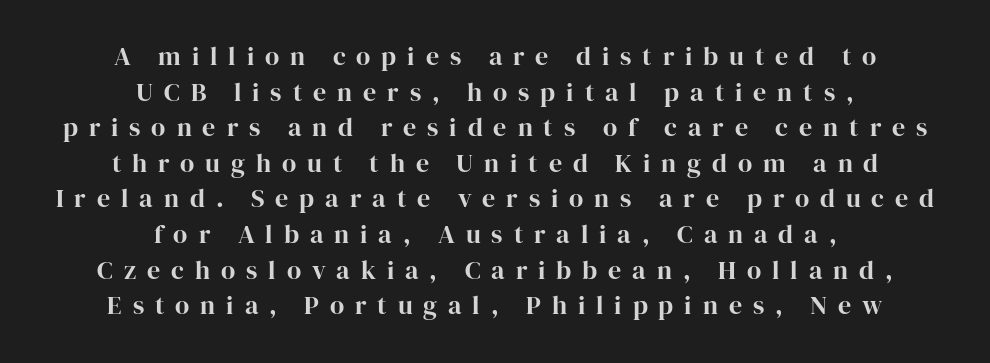
Clear beneath every line of the passage. This rendering uses center alignment, leaving both contours irregular but symmetric. Substantial extra tracking has been applied to these lines. Quick note: not italic, upright. If you measured baseline to baseline, you'd find a middling distance.
